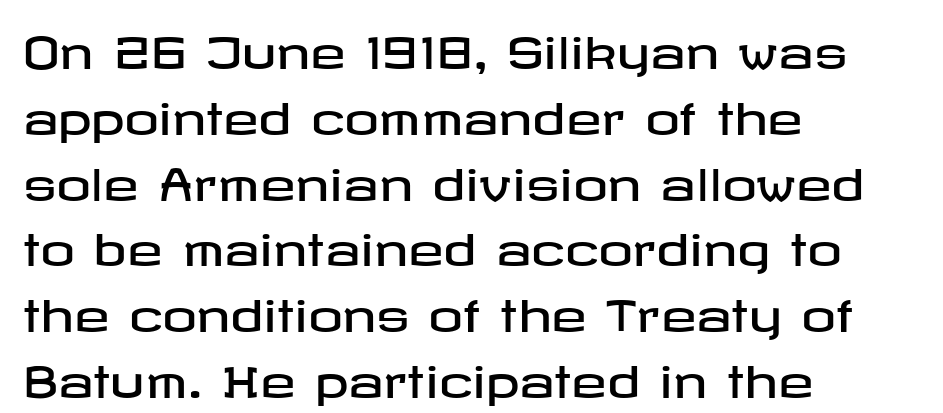
{"serif": "no", "italic": "no", "width": "wide", "stroke_contrast": "low", "x_height": "medium", "underline": "no", "align": "left", "line_spacing": "normal", "line_spacing_ratio": 1.53, "letter_spacing": "normal", "letter_spacing_em": 0.0, "glyph_px": 43}
